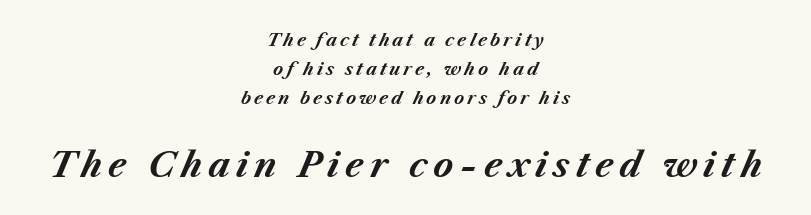
A centered setting, common on invitations and titles, is used for this passage. This sample has the flowing, uneven cadence of proportional lettering. In this sample the second text group is rendered at the bigger scale. Plenty of ink on the page — the face is bold. Compared with ordinary roman type, these characters are visibly tilted.
